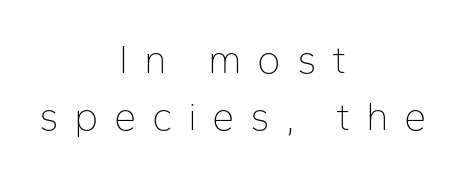
The image shows 40 px thin sans-serif type, upright; set centered, normal line spacing (1.42x), unusually wide letter spacing (+0.39 em), not underlined; low stroke contrast and a medium x-height.
